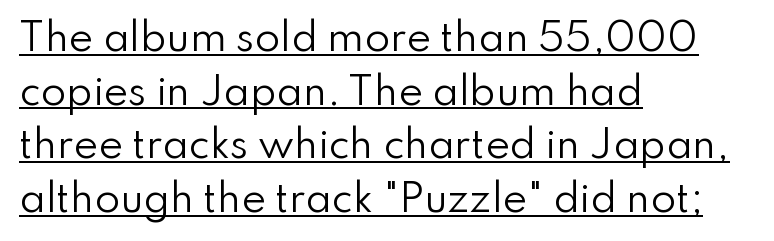
The image shows 37 px regular-weight sans-serif type, upright; set left-aligned, normal line spacing (1.45x), normal letter spacing, underlined; low stroke contrast and a small x-height.
